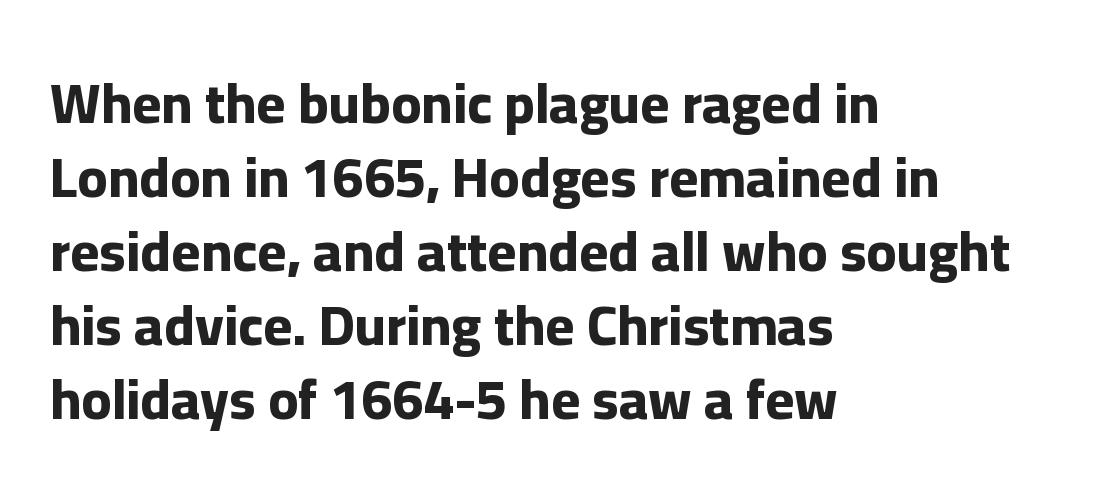
{"serif": "no", "italic": "no", "bold": "yes", "weight": "bold", "width": "normal", "stroke_contrast": "low", "x_height": "medium", "monospaced": "no", "underline": "no", "align": "left", "line_spacing": "normal", "line_spacing_ratio": 1.32, "letter_spacing": "normal", "letter_spacing_em": 0.0, "glyph_px": 56}
